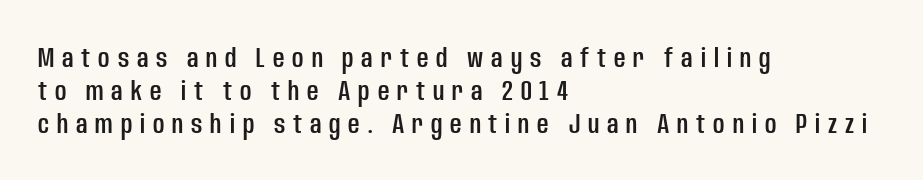
Q: Is the text italic (slanted)? A: No, it is upright.
Q: Is the typeface a serif or a sans-serif typeface? A: Sans-serif.
Q: Is the text underlined? A: No.
Q: How is the paragraph aligned? A: Left-aligned.
Q: Is the spacing between letters normal or unusually wide? A: Unusually wide.
Q: Width (condensed, normal, or wide)? A: Condensed.
Q: Stroke contrast? A: Low.
Q: x-height? A: Large.
Q: Monospaced? A: No.
